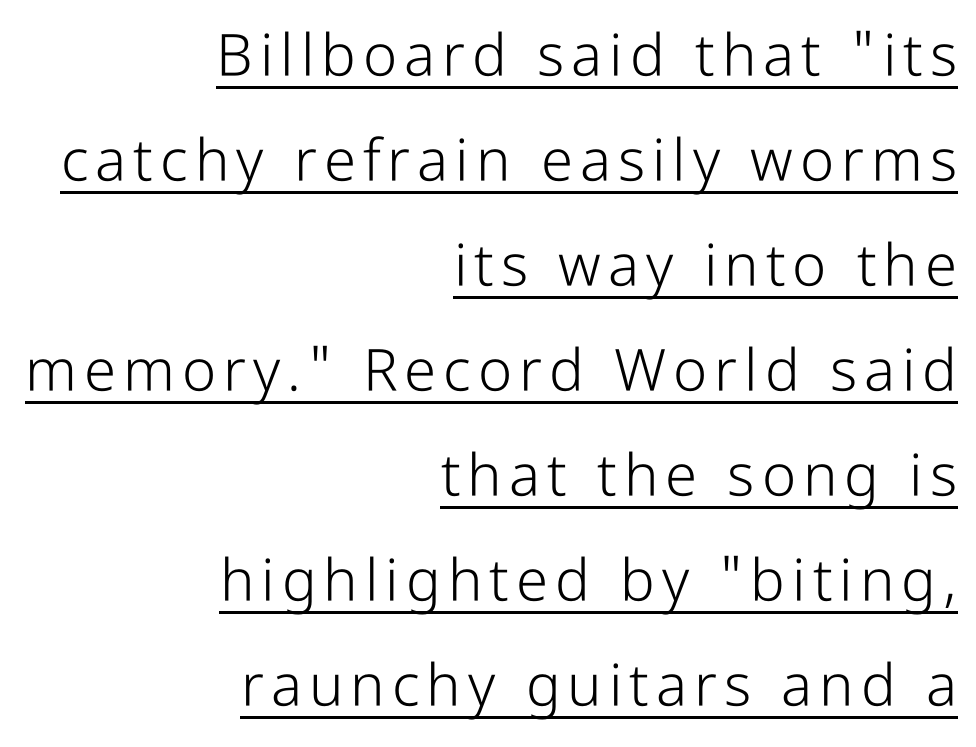
Q: Is the text bold? A: No.
Q: Is the text italic (slanted)? A: No, it is upright.
Q: Is the typeface a serif or a sans-serif typeface? A: Sans-serif.
Q: Is the text underlined? A: Yes.
Q: How is the paragraph aligned? A: Right-aligned.
Q: Width (condensed, normal, or wide)? A: Condensed.
Q: Stroke contrast? A: Low.
Q: x-height? A: Medium.
Q: Monospaced? A: No.
